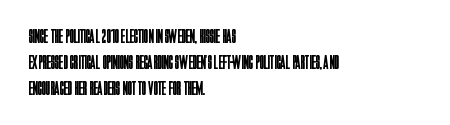
Q: Is the text bold? A: No.
Q: Is the text italic (slanted)? A: No, it is upright.
Q: Is the text underlined? A: No.
Q: How is the paragraph aligned? A: Left-aligned.
Q: Is the spacing between letters normal or unusually wide? A: Normal.
Q: Is the spacing between lines tight, normal or loose? A: Normal.
